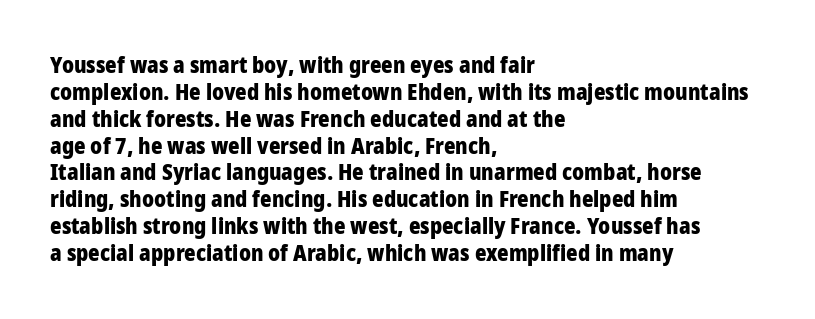
{"italic": "no", "bold": "yes", "underline": "no", "align": "left", "line_spacing_ratio": 1.22, "letter_spacing": "normal", "letter_spacing_em": 0.0, "glyph_px": 22}
